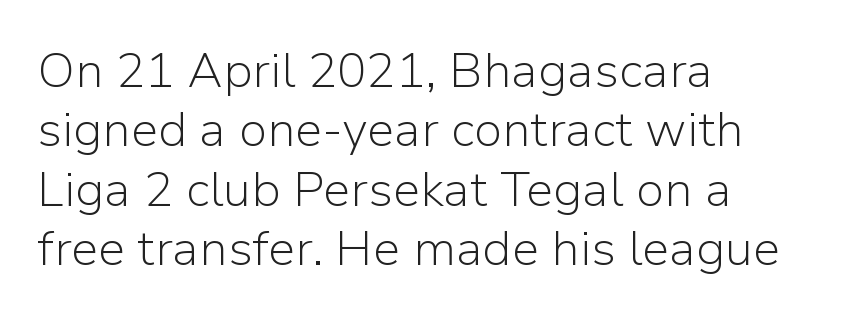
{"serif": "no", "italic": "no", "bold": "no", "weight": "light", "width": "normal", "stroke_contrast": "low", "x_height": "medium", "monospaced": "no", "underline": "no", "align": "left", "line_spacing_ratio": 1.21, "letter_spacing": "normal", "letter_spacing_em": 0.0, "glyph_px": 49}
